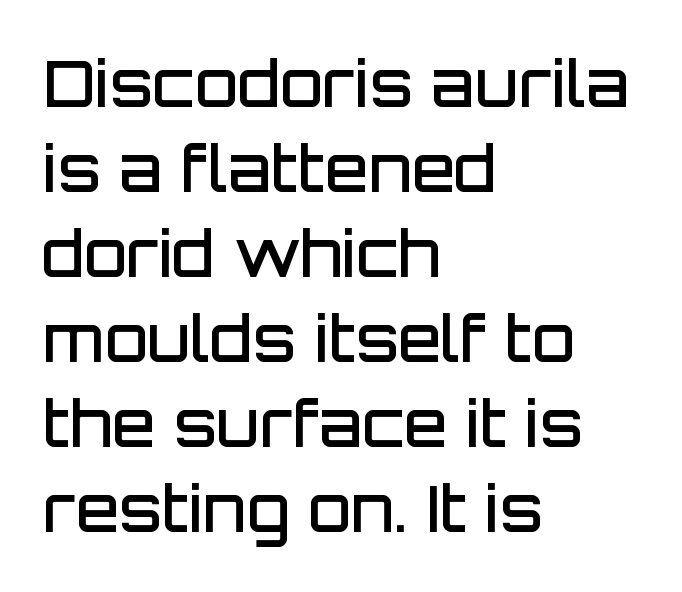
Q: Is the text bold? A: Semi-bold.
Q: Is the text italic (slanted)? A: No, it is upright.
Q: Is the typeface a serif or a sans-serif typeface? A: Sans-serif.
Q: Is the text underlined? A: No.
Q: How is the paragraph aligned? A: Left-aligned.
Q: Is the spacing between letters normal or unusually wide? A: Normal.
Q: Is the spacing between lines tight, normal or loose? A: Normal.
Q: Width (condensed, normal, or wide)? A: Normal.
Q: Stroke contrast? A: Low.
Q: x-height? A: Large.
Q: Monospaced? A: No.
